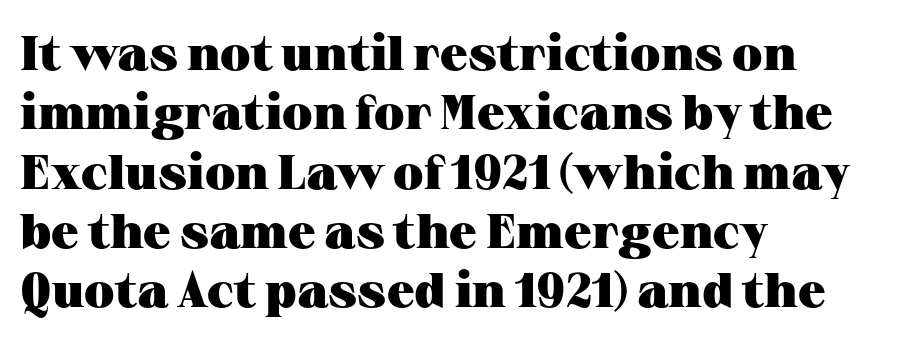
{"serif": "yes", "italic": "no", "bold": "yes", "weight": "heavy", "width": "wide", "stroke_contrast": "medium", "x_height": "medium", "monospaced": "no", "underline": "no", "align": "left", "line_spacing_ratio": 1.21, "letter_spacing": "normal", "letter_spacing_em": 0.0, "glyph_px": 49}
